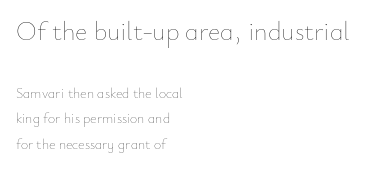
Q: Is the text bold? A: No.
Q: Is the text italic (slanted)? A: No, it is upright.
Q: Is the text underlined? A: No.
Q: How is the paragraph aligned? A: Left-aligned.
Q: Is the spacing between letters normal or unusually wide? A: Normal.
Q: Which block of text is set in a larger size, the first (top) or the second (bottom)? A: The first (top) one.
